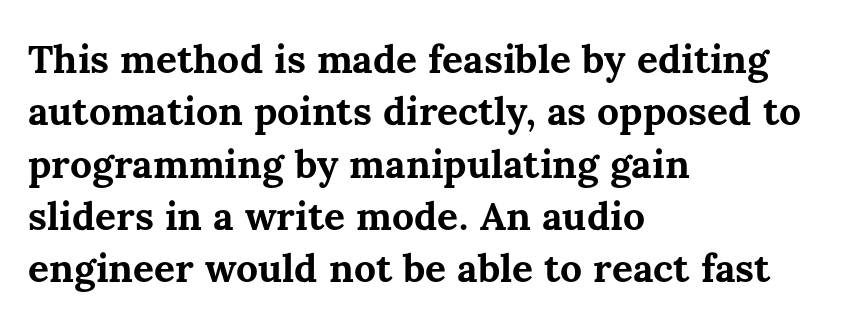
The letters are bold, with thick, heavy strokes. Think of a printed novel: that variable character pitch is what you see here. No extra tracking has been applied to these lines. The foot of each line stays bare and open. When letters stand straight like this, we call the style roman or upright. A classic flush-left, rag-right setting is used for this passage.
